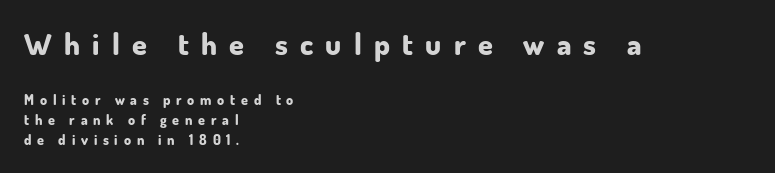
The characters look thick and weighty, a clear bold. Every character sits straight up, as roman type does. Each letter keeps its own natural width here, so spacing adapts to shape. Stroke terminals: plain, sans-serif. This sample keeps an unexceptional amount of space between lines. Clear beneath every line of the passage.
